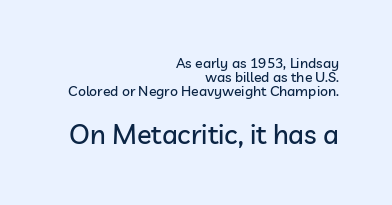
The image shows 27 px text type, upright; set right-aligned, tight line spacing (0.99x), normal letter spacing, not underlined; the second (bottom) block is 1.93x larger.
